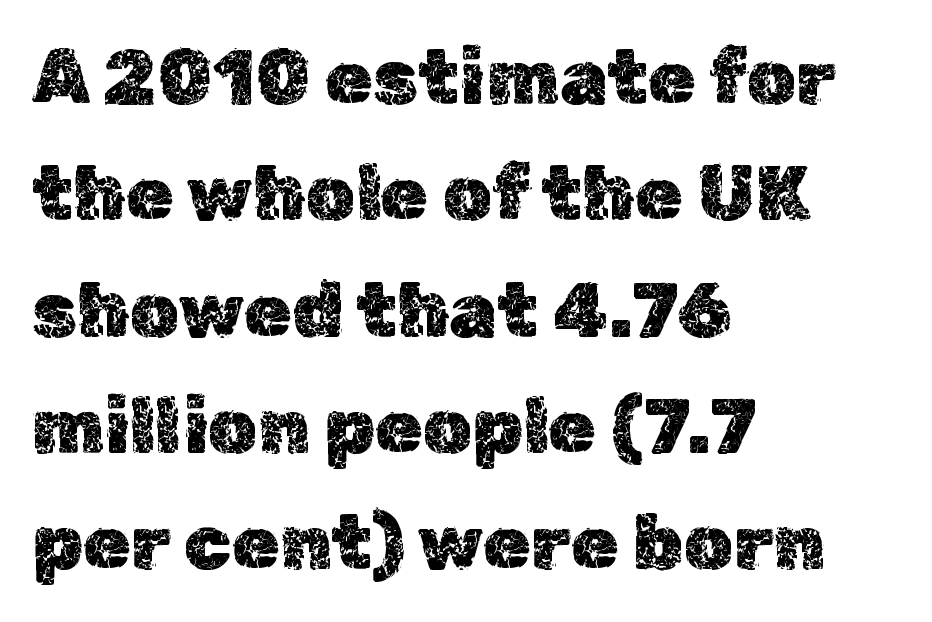
Q: Is the text italic (slanted)? A: No, it is upright.
Q: Is the text underlined? A: No.
Q: How is the paragraph aligned? A: Left-aligned.
Q: Is the spacing between letters normal or unusually wide? A: Normal.
Q: Is the spacing between lines tight, normal or loose? A: Normal.
Q: Width (condensed, normal, or wide)? A: Normal.
Q: x-height? A: Medium.
Q: Monospaced? A: No.
